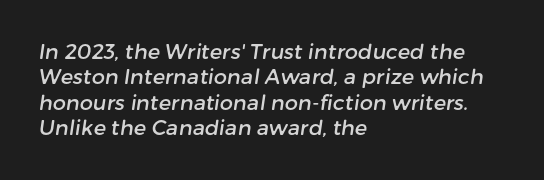
{"underline": "no", "align": "left", "line_spacing_ratio": 1.21, "letter_spacing": "normal", "letter_spacing_em": 0.0, "glyph_px": 21}
